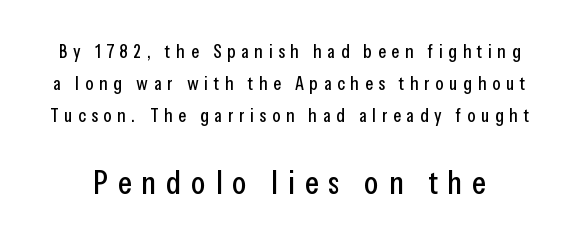
The image shows 33 px condensed sans-serif type, upright; set normal line spacing (1.68x), unusually wide letter spacing (+0.3 em), not underlined; the second (bottom) block is 1.74x larger; low stroke contrast and a medium x-height.
